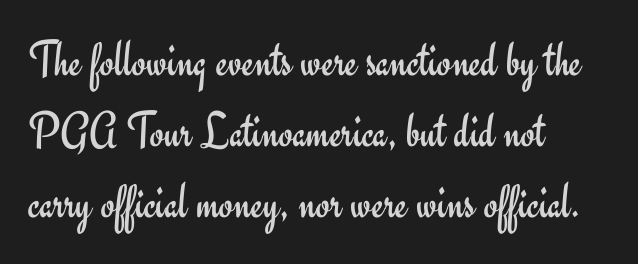
Q: Is the text bold? A: No.
Q: Is the text italic (slanted)? A: Yes.
Q: Is the typeface a serif or a sans-serif typeface? A: Sans-serif.
Q: Is the text underlined? A: No.
Q: How is the paragraph aligned? A: Left-aligned.
Q: Is the spacing between letters normal or unusually wide? A: Normal.
Q: Is the spacing between lines tight, normal or loose? A: Normal.
Q: Width (condensed, normal, or wide)? A: Normal.
Q: Stroke contrast? A: Low.
Q: x-height? A: Small.
Q: Monospaced? A: No.
